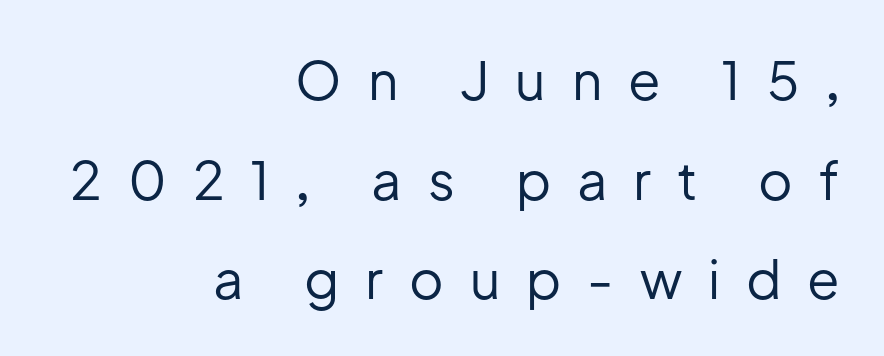
Is there any slant? The stems are plumb. The face used here is proportionally spaced, like ordinary book or web type. These lines are composed in type without serifs. Ink coverage per letter is moderate at most. Any mark beneath the type? The region is blank. The passage shown has open, widely tracked lettering throughout.
